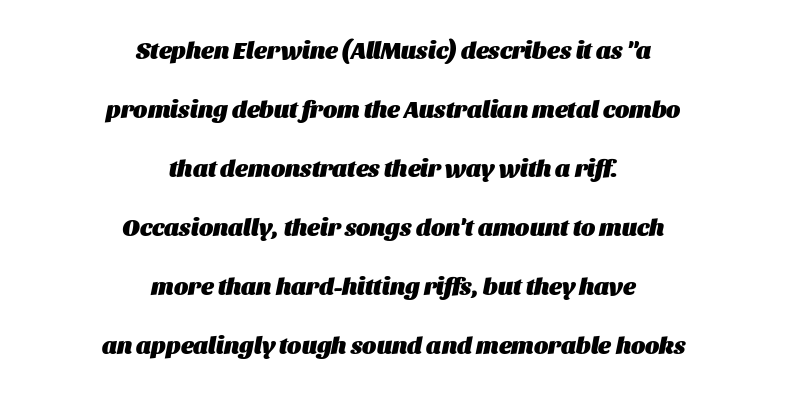
Q: Is the text bold? A: Yes.
Q: Is the text italic (slanted)? A: Yes, it leans right by about 11 degrees.
Q: Is the text underlined? A: No.
Q: How is the paragraph aligned? A: Centered.
Q: Is the spacing between letters normal or unusually wide? A: Normal.
Q: Is the spacing between lines tight, normal or loose? A: Loose.
